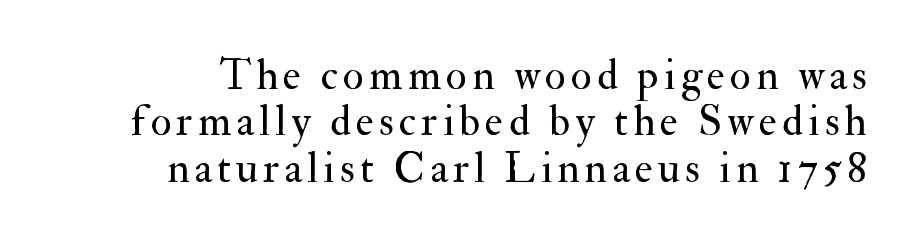
Note: serifs present on the glyphs. Heft: none added — not bold. Here the designer chose a conventional face with non-uniform glyph widths. Compared with typical paragraphs, the rows here are closer together. The lettering holds an erect, upright posture throughout.
